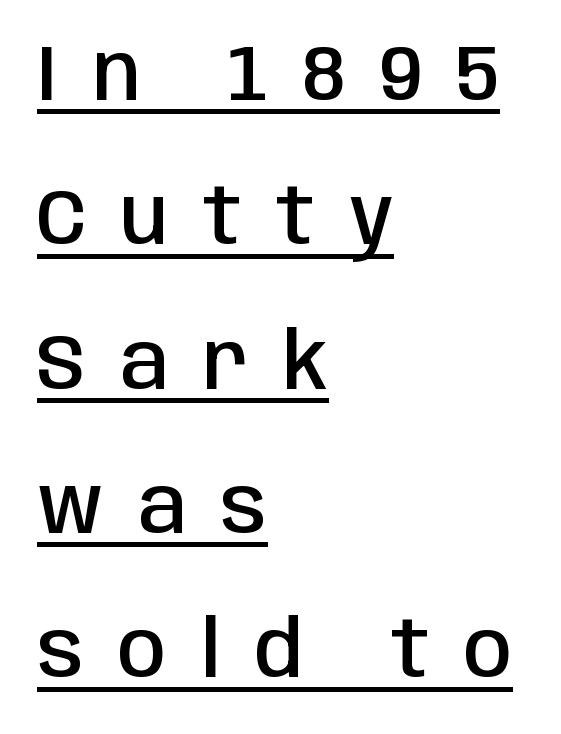
Students, observe the line beneath the letters — that is underlining. Nothing sits at the stroke ends, so this counts as sans-serif. This sample uses expanded letter spacing, leaving extra air between glyphs. Do the letters lean? They stand straight. A fair bit of extra ink — the face is semibold, not bold. The text block is weighted toward the left margin, trailing off unevenly rightward.
